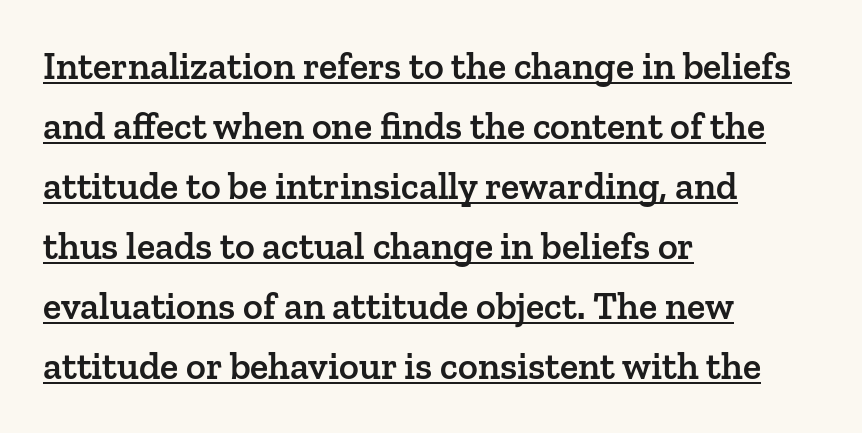
Each letter's strokes conclude with small projecting serifs. Rows of type keep a routine distance in the vertical direction. Short note: letters normally spaced. Stems and bowls a touch heavier than normal — semibold. This rendering uses left alignment, leaving the right contour irregular.
